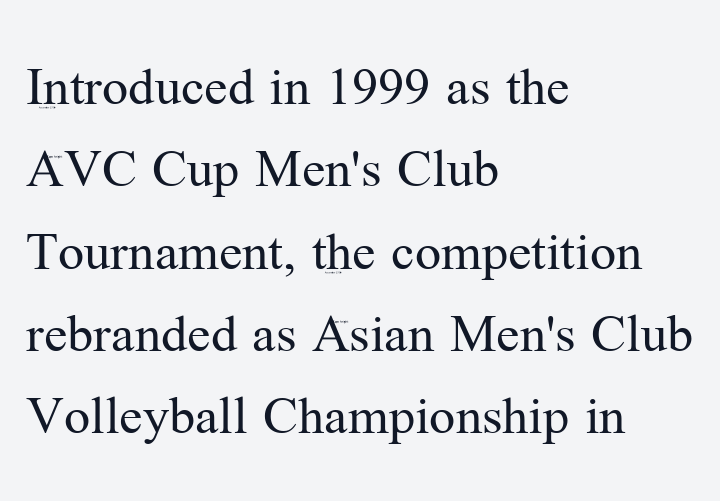
Q: Is the text bold? A: No.
Q: Is the text italic (slanted)? A: No, it is upright.
Q: Is the typeface a serif or a sans-serif typeface? A: Serif.
Q: Is the text underlined? A: No.
Q: How is the paragraph aligned? A: Left-aligned.
Q: Is the spacing between letters normal or unusually wide? A: Normal.
Q: Is the spacing between lines tight, normal or loose? A: Normal.
Q: Width (condensed, normal, or wide)? A: Normal.
Q: Stroke contrast? A: Medium.
Q: x-height? A: Medium.
Q: Monospaced? A: No.
